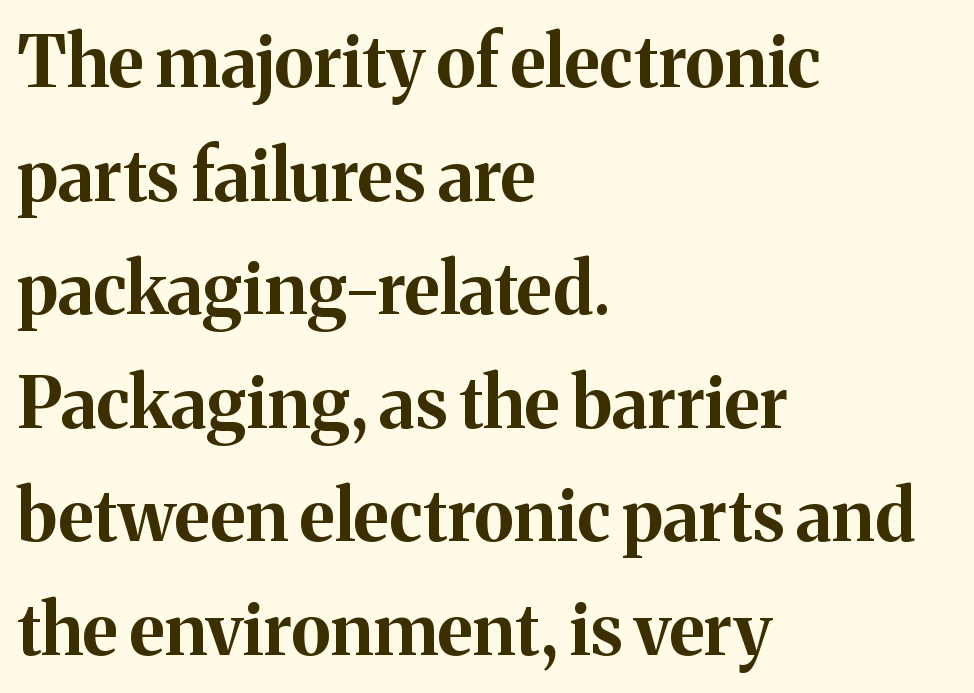
Q: Is the text bold? A: Yes.
Q: Is the text italic (slanted)? A: No, it is upright.
Q: Is the typeface a serif or a sans-serif typeface? A: Serif.
Q: Is the text underlined? A: No.
Q: How is the paragraph aligned? A: Left-aligned.
Q: Is the spacing between letters normal or unusually wide? A: Normal.
Q: Is the spacing between lines tight, normal or loose? A: Normal.
Q: Width (condensed, normal, or wide)? A: Normal.
Q: Stroke contrast? A: Medium.
Q: x-height? A: Medium.
Q: Monospaced? A: No.
